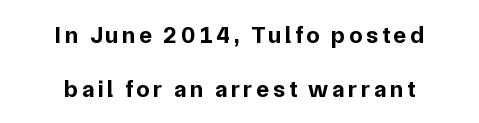
{"italic": "no", "bold": "yes", "underline": "no", "align": "center", "line_spacing": "loose", "line_spacing_ratio": 2.25, "glyph_px": 24}
